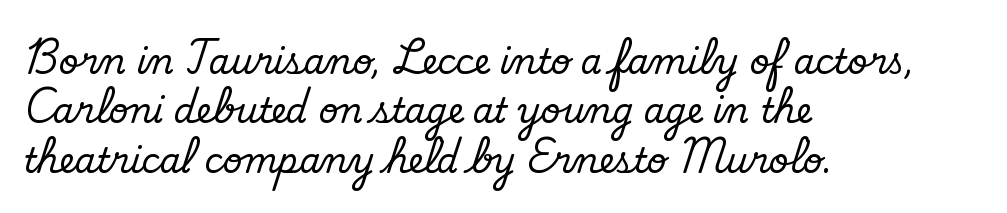
{"serif": "no", "bold": "no", "weight": "regular", "width": "normal", "stroke_contrast": "low", "x_height": "small", "monospaced": "no", "underline": "no", "align": "left", "line_spacing": "normal", "line_spacing_ratio": 1.45, "letter_spacing": "normal", "letter_spacing_em": 0.0, "glyph_px": 34}
